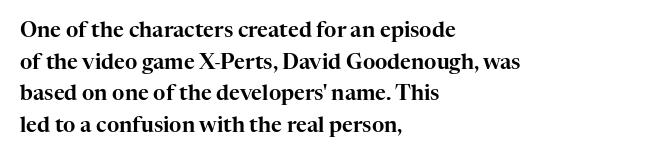
The image shows 21 px text type, upright; set left-aligned, normal line spacing (1.51x), normal letter spacing, not underlined.
